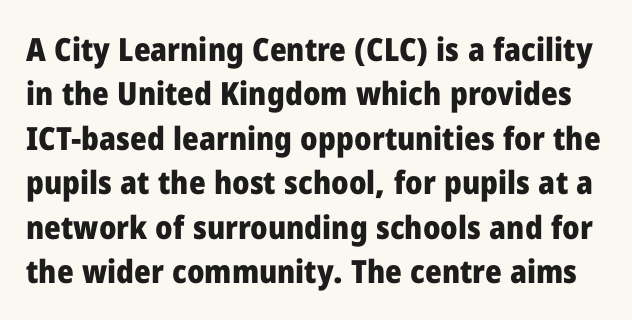
The image shows 32 px heavy sans-serif type, upright; set normal line spacing (1.39x), normal letter spacing, not underlined; low stroke contrast and a medium x-height.
